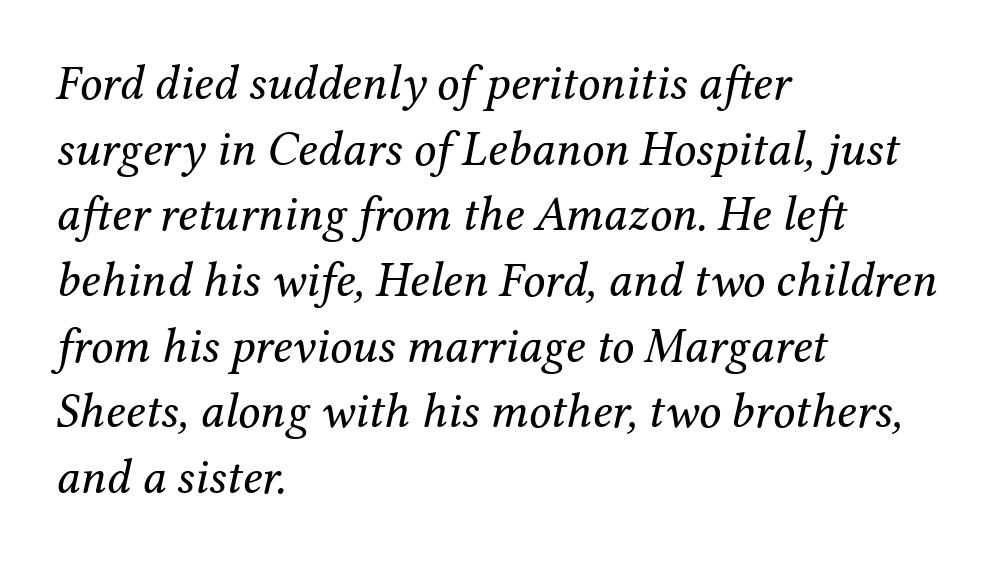
Q: Is the text bold? A: No.
Q: Is the text italic (slanted)? A: Yes, it leans right by about 12 degrees.
Q: Is the typeface a serif or a sans-serif typeface? A: Serif.
Q: Is the text underlined? A: No.
Q: How is the paragraph aligned? A: Left-aligned.
Q: Is the spacing between letters normal or unusually wide? A: Normal.
Q: Is the spacing between lines tight, normal or loose? A: Normal.
Q: Width (condensed, normal, or wide)? A: Normal.
Q: Stroke contrast? A: Medium.
Q: x-height? A: Medium.
Q: Monospaced? A: No.
